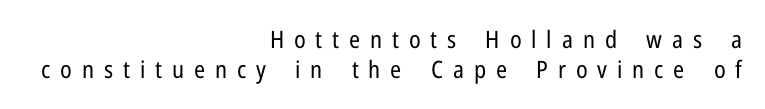
The image shows 24 px text type, upright; set right-aligned, line spacing 1.23x, unusually wide letter spacing (+0.41 em), not underlined.
